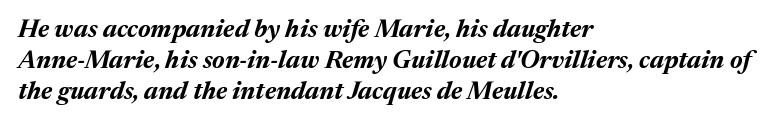
A typesetter would call this zero additional tracking. If you drew a ruler down the left edge, every line would touch it. This is oblique type, the kind used for emphasis or titles. The font is running at its bold setting. Descender tails drop into unmarked territory.
